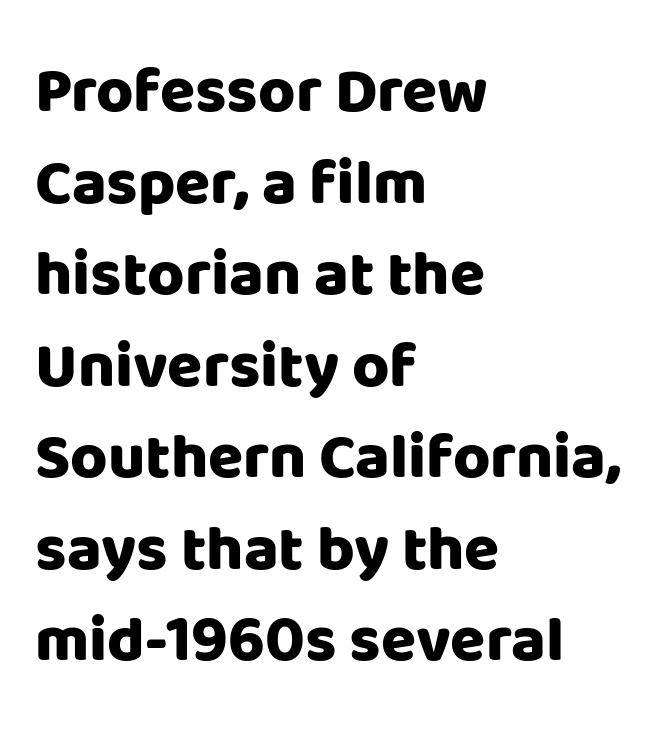
The compositor pushed each line to the left boundary. A typesetter would mark this as roman, not italic. These lines keep a tight, regular rhythm from letter to letter. Rows of type keep a routine distance in the vertical direction. This is heavy type, rendered in bold. Nobody drew a line under any word here.
